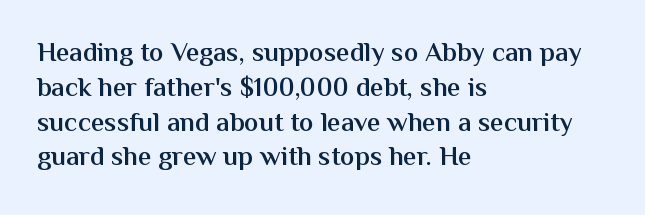
{"italic": "no", "bold": "semi", "underline": "no", "align": "left", "line_spacing": "normal", "line_spacing_ratio": 1.29, "letter_spacing": "normal", "letter_spacing_em": 0.0, "glyph_px": 27}
